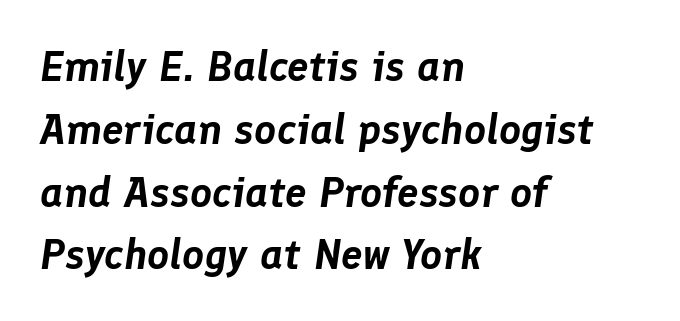
Q: Is the text italic (slanted)? A: Yes, it leans right by about 8 degrees.
Q: Is the text underlined? A: No.
Q: How is the paragraph aligned? A: Left-aligned.
Q: Is the spacing between letters normal or unusually wide? A: Normal.
Q: Is the spacing between lines tight, normal or loose? A: Normal.
Q: Width (condensed, normal, or wide)? A: Normal.
Q: Stroke contrast? A: Low.
Q: x-height? A: Medium.
Q: Monospaced? A: No.
